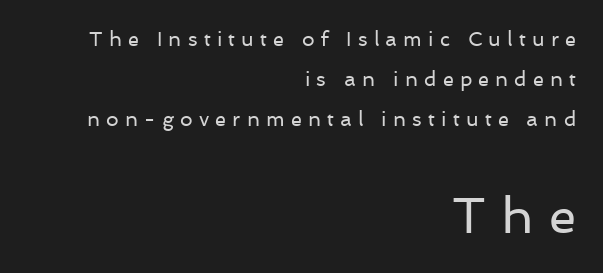
Q: Is the text bold? A: No.
Q: Is the text italic (slanted)? A: No, it is upright.
Q: Is the typeface a serif or a sans-serif typeface? A: Sans-serif.
Q: Is the text underlined? A: No.
Q: How is the paragraph aligned? A: Right-aligned.
Q: Is the spacing between letters normal or unusually wide? A: Unusually wide.
Q: Is the spacing between lines tight, normal or loose? A: Loose.
Q: Which block of text is set in a larger size, the first (top) or the second (bottom)? A: The second (bottom) one.
Q: Width (condensed, normal, or wide)? A: Normal.
Q: Stroke contrast? A: Low.
Q: x-height? A: Medium.
Q: Monospaced? A: No.
